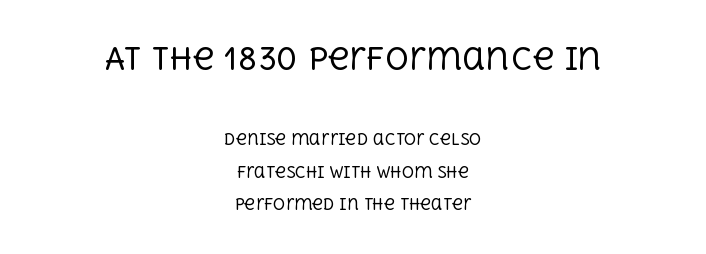
Short note: letters normally spaced. These lines were composed using upright roman letters. Words float on clear page, feet unadorned. These lines stack symmetrically, like a column narrowing and widening about its center. Stems and bowls with no extra thickness — not bold. This sample trades compactness for vertical openness between lines.
